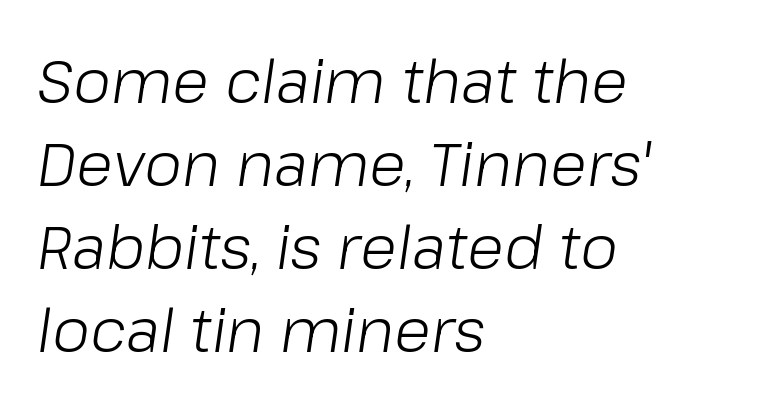
Q: Is the text bold? A: No.
Q: Is the text italic (slanted)? A: Yes, it leans right by about 8 degrees.
Q: Is the text underlined? A: No.
Q: How is the paragraph aligned? A: Left-aligned.
Q: Is the spacing between letters normal or unusually wide? A: Normal.
Q: Is the spacing between lines tight, normal or loose? A: Normal.
Q: Width (condensed, normal, or wide)? A: Normal.
Q: Stroke contrast? A: Low.
Q: x-height? A: Medium.
Q: Monospaced? A: No.
